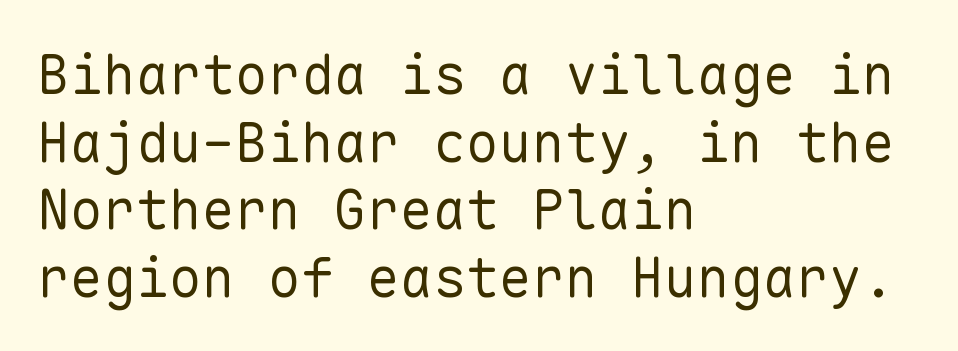
The image shows 55 px regular-weight sans-serif type, upright, monospaced; set left-aligned, line spacing 1.23x, normal letter spacing, not underlined; low stroke contrast and a medium x-height.
